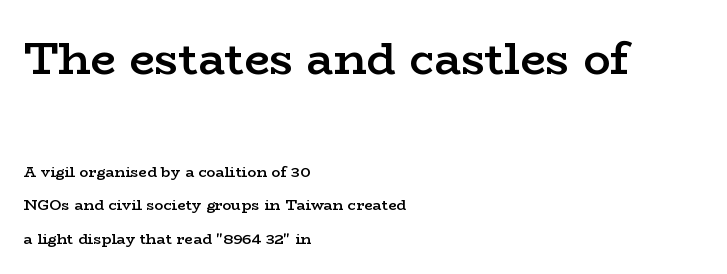
Q: Is the text bold? A: Semi-bold.
Q: Is the text italic (slanted)? A: No, it is upright.
Q: Is the typeface a serif or a sans-serif typeface? A: Serif.
Q: Is the text underlined? A: No.
Q: How is the paragraph aligned? A: Left-aligned.
Q: Is the spacing between letters normal or unusually wide? A: Normal.
Q: Is the spacing between lines tight, normal or loose? A: Loose.
Q: Which block of text is set in a larger size, the first (top) or the second (bottom)? A: The first (top) one.
Q: Width (condensed, normal, or wide)? A: Wide.
Q: Stroke contrast? A: Low.
Q: x-height? A: Medium.
Q: Monospaced? A: No.
